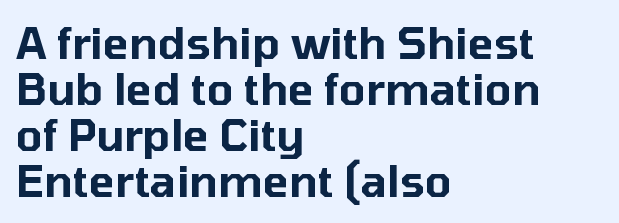
Q: Is the text italic (slanted)? A: No, it is upright.
Q: Is the typeface a serif or a sans-serif typeface? A: Sans-serif.
Q: Is the text underlined? A: No.
Q: How is the paragraph aligned? A: Left-aligned.
Q: Is the spacing between letters normal or unusually wide? A: Normal.
Q: Is the spacing between lines tight, normal or loose? A: Tight.
Q: Width (condensed, normal, or wide)? A: Normal.
Q: Stroke contrast? A: Low.
Q: x-height? A: Medium.
Q: Monospaced? A: No.
